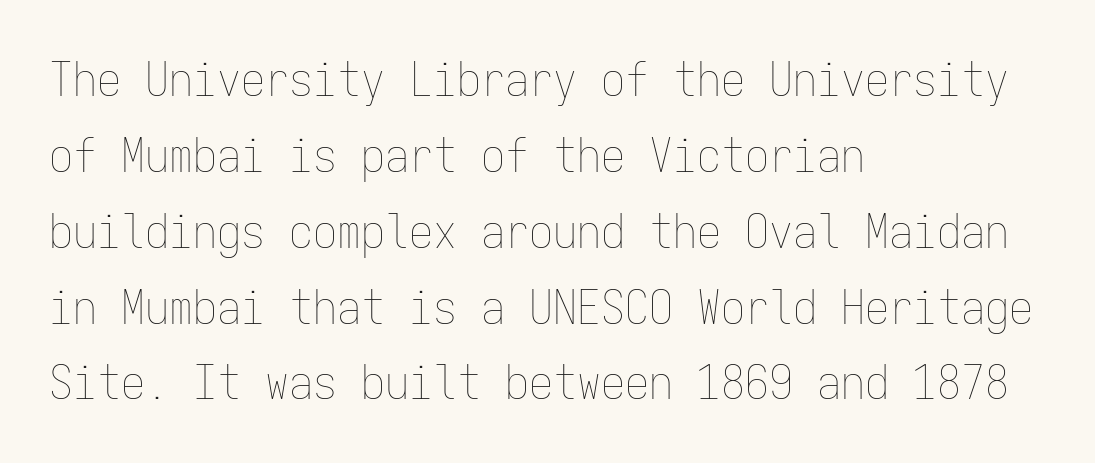
The image shows 48 px thin, condensed type, upright, monospaced; set left-aligned, normal line spacing (1.58x), normal letter spacing, not underlined; low stroke contrast and a medium x-height.
